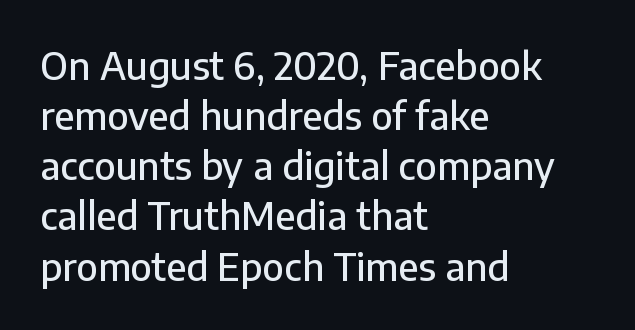
{"serif": "no", "italic": "no", "width": "normal", "stroke_contrast": "low", "x_height": "medium", "monospaced": "no", "underline": "no", "align": "left", "line_spacing": "normal", "line_spacing_ratio": 1.32, "letter_spacing": "normal", "letter_spacing_em": 0.0, "glyph_px": 38}
